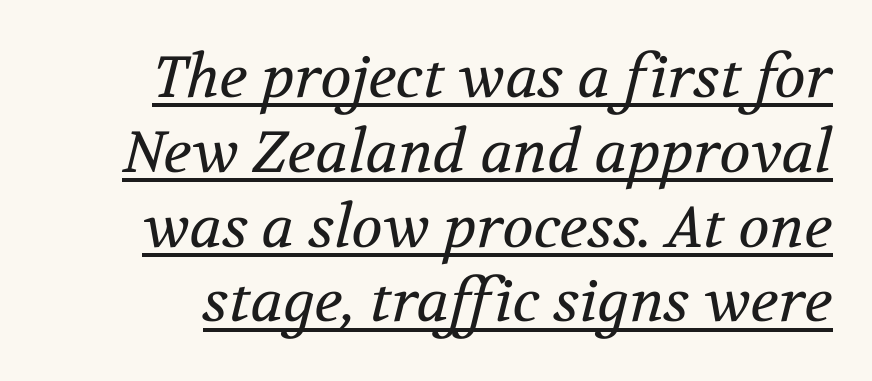
{"serif": "yes", "italic": "yes", "lean": "right", "slant_degrees": 12, "bold": "no", "weight": "regular", "width": "normal", "stroke_contrast": "medium", "x_height": "medium", "monospaced": "no", "underline": "yes", "line_spacing": "normal", "line_spacing_ratio": 1.29, "letter_spacing": "normal", "letter_spacing_em": 0.0, "glyph_px": 58}
